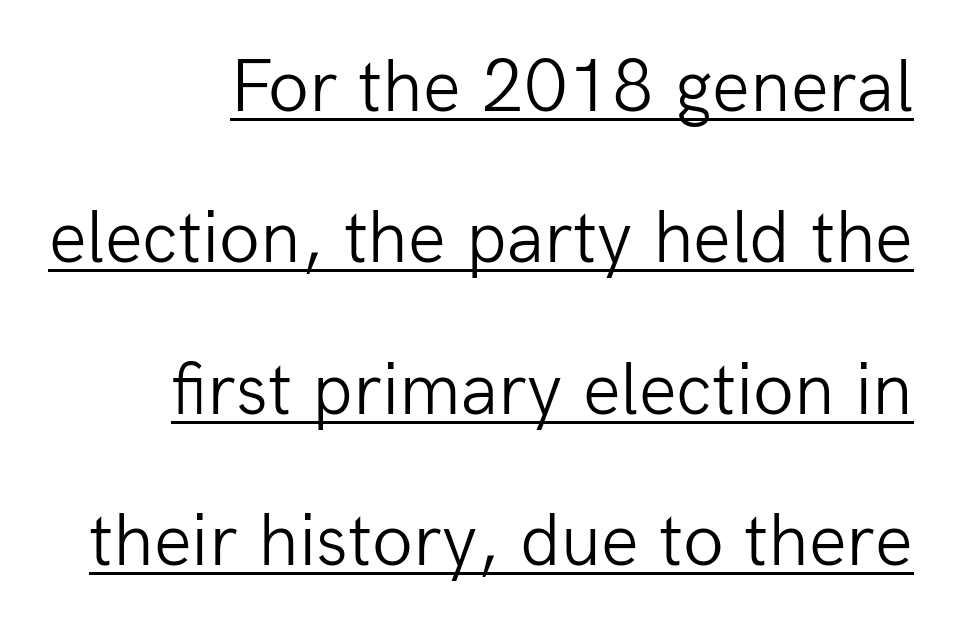
Q: Is the text bold? A: No.
Q: Is the text italic (slanted)? A: No, it is upright.
Q: Is the typeface a serif or a sans-serif typeface? A: Sans-serif.
Q: Is the text underlined? A: Yes.
Q: How is the paragraph aligned? A: Right-aligned.
Q: Is the spacing between letters normal or unusually wide? A: Normal.
Q: Is the spacing between lines tight, normal or loose? A: Loose.
Q: Width (condensed, normal, or wide)? A: Normal.
Q: Stroke contrast? A: Low.
Q: x-height? A: Medium.
Q: Monospaced? A: No.
